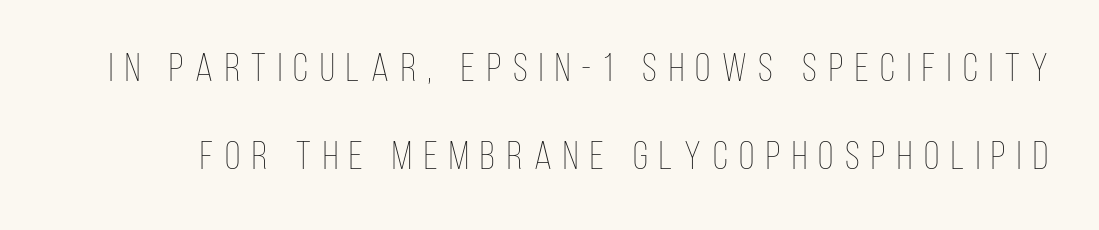
Descenders are the only things crossing below the line. Characters follow at a spacing far wider than the type designer built in. The typesetting does not lean heavy: it is not bold. Proportional: the letters do not fall into vertical columns. This is the regular roman posture of the typeface.
